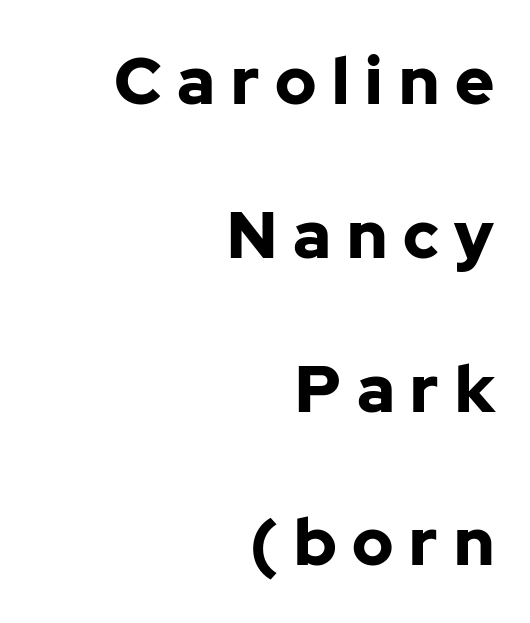
The image shows 66 px bold sans-serif type, upright; set right-aligned, loose line spacing (2.33x), unusually wide letter spacing (+0.24 em), not underlined; low stroke contrast and a medium x-height.
